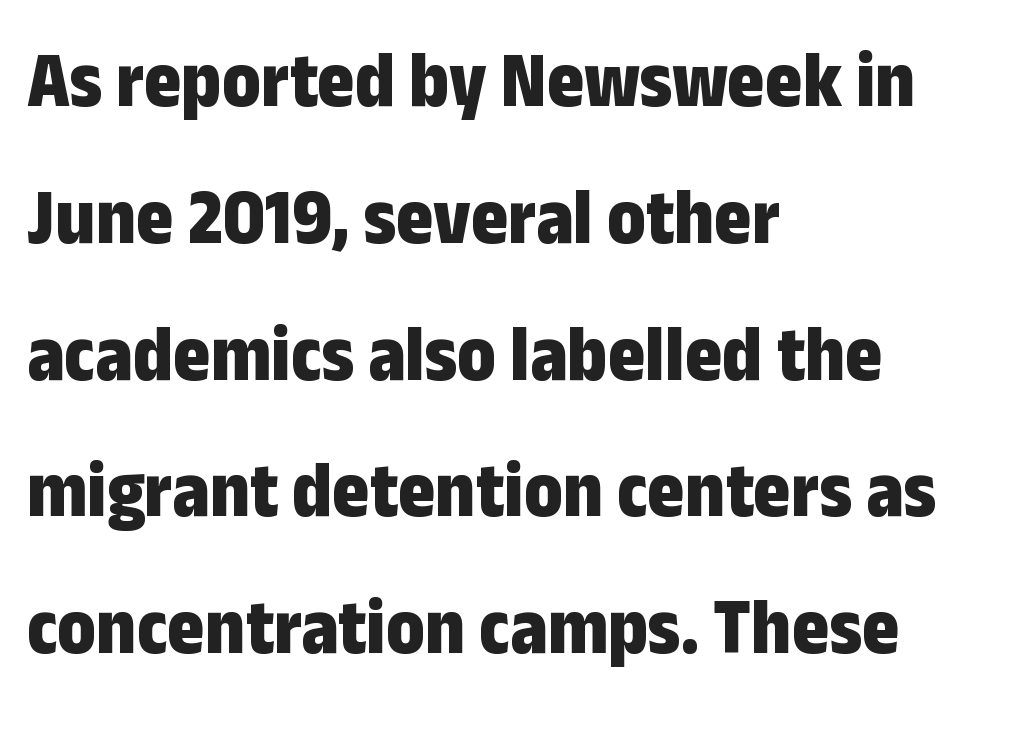
The image shows 80 px bold, condensed sans-serif type, upright; set left-aligned, line spacing 1.71x, normal letter spacing, not underlined; low stroke contrast and a medium x-height.
